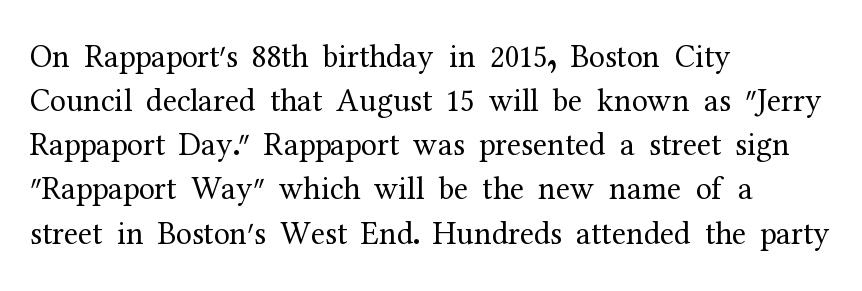
Descenders are the only things crossing below the line. No italicization has been applied; the sample stays upright. The lines sit at an ordinary, default distance from one another. The setting favours the left margin, as ordinary paragraphs usually do. This rendering employs a face with finishing strokes, i.e., a serif. Students, note that the glyphs here touch the page at normal intervals.
